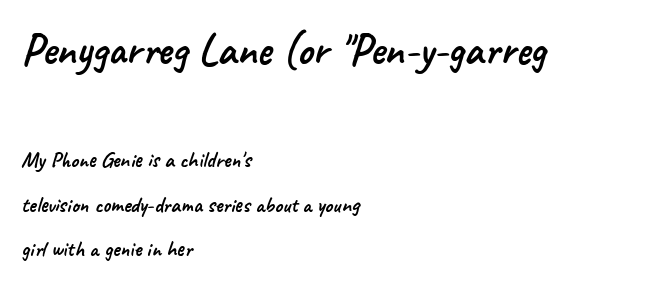
The image shows 44 px sans-serif type; set left-aligned, loose line spacing (2.02x), normal letter spacing, not underlined; the first (top) block is 2.0x larger; low stroke contrast and a small x-height.
